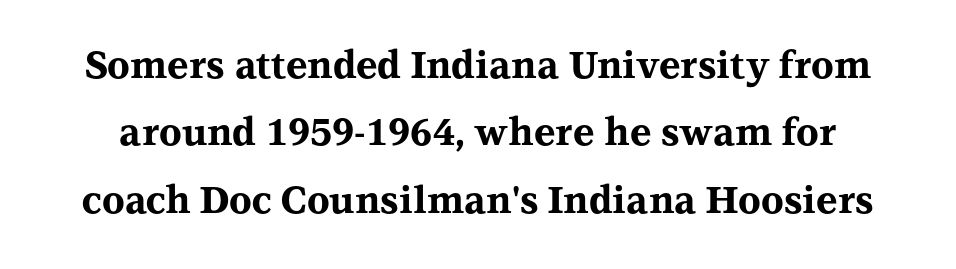
The letterforms sit shoulder to shoulder at normal distance. The axis of the letterforms is exactly vertical. As a designer I'd log this as weight 700, bold. The passage shown is not underscored anywhere. These lines are rendered in a variable-pitch font.
